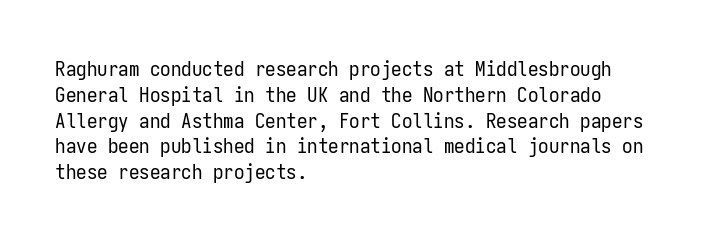
The image shows 21 px text type, upright; set left-aligned, line spacing 1.23x, normal letter spacing, not underlined.
